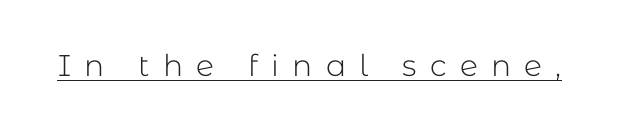
Q: Is the text bold? A: No.
Q: Is the text italic (slanted)? A: No, it is upright.
Q: Is the typeface a serif or a sans-serif typeface? A: Sans-serif.
Q: Is the text underlined? A: Yes.
Q: Is the spacing between letters normal or unusually wide? A: Unusually wide.
Q: Width (condensed, normal, or wide)? A: Normal.
Q: Stroke contrast? A: Low.
Q: x-height? A: Medium.
Q: Monospaced? A: No.
